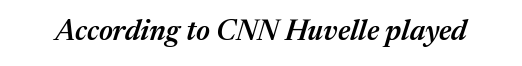
Q: Is the text bold? A: Semi-bold.
Q: Is the text italic (slanted)? A: Yes, it leans right by about 17 degrees.
Q: Is the text underlined? A: No.
Q: Is the spacing between letters normal or unusually wide? A: Normal.
Q: Width (condensed, normal, or wide)? A: Normal.
Q: Stroke contrast? A: Medium.
Q: x-height? A: Medium.
Q: Monospaced? A: No.
